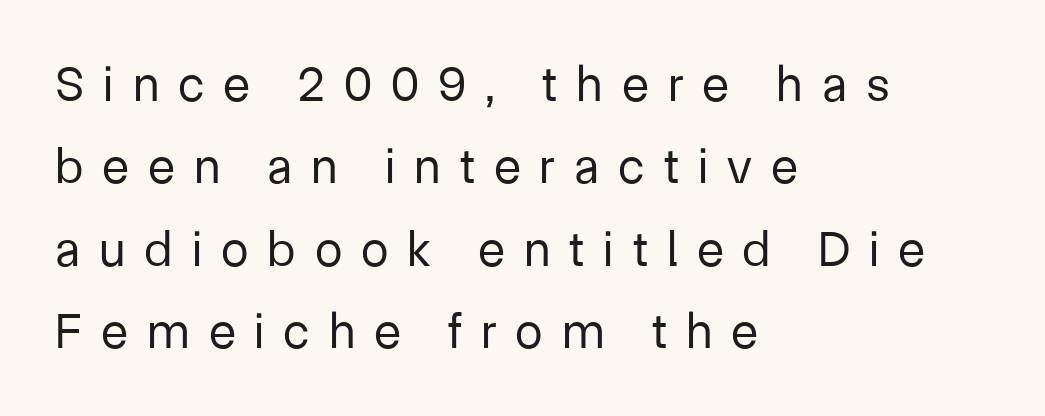
{"serif": "no", "italic": "no", "bold": "no", "weight": "regular", "width": "normal", "stroke_contrast": "low", "x_height": "medium", "monospaced": "no", "underline": "no", "align": "left", "line_spacing": "normal", "line_spacing_ratio": 1.65, "letter_spacing": "wide", "letter_spacing_em": 0.38, "glyph_px": 50}
